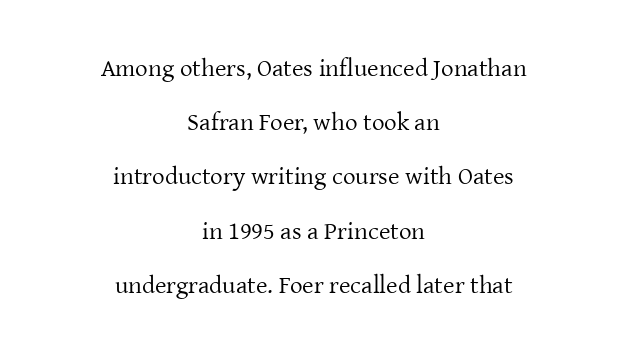
The image shows 25 px text type, upright; set centered, loose line spacing (2.17x), normal letter spacing, not underlined.
